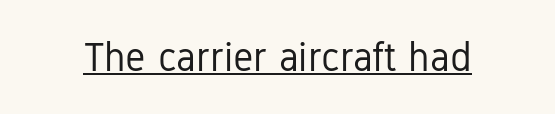
{"serif": "no", "italic": "no", "bold": "no", "weight": "regular", "width": "condensed", "stroke_contrast": "low", "x_height": "medium", "monospaced": "no", "underline": "yes", "letter_spacing": "normal", "letter_spacing_em": 0.0, "glyph_px": 40}
